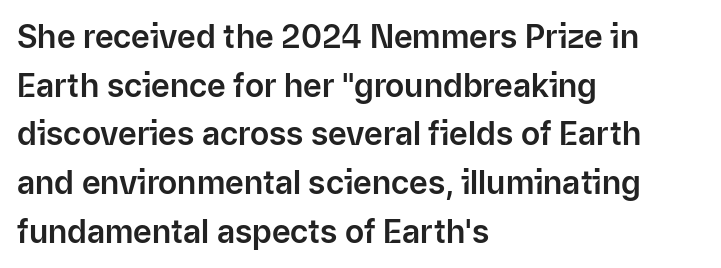
Q: Is the text italic (slanted)? A: No, it is upright.
Q: Is the typeface a serif or a sans-serif typeface? A: Sans-serif.
Q: Is the text underlined? A: No.
Q: How is the paragraph aligned? A: Left-aligned.
Q: Is the spacing between letters normal or unusually wide? A: Normal.
Q: Is the spacing between lines tight, normal or loose? A: Normal.
Q: Width (condensed, normal, or wide)? A: Normal.
Q: Stroke contrast? A: Low.
Q: x-height? A: Medium.
Q: Monospaced? A: No.
